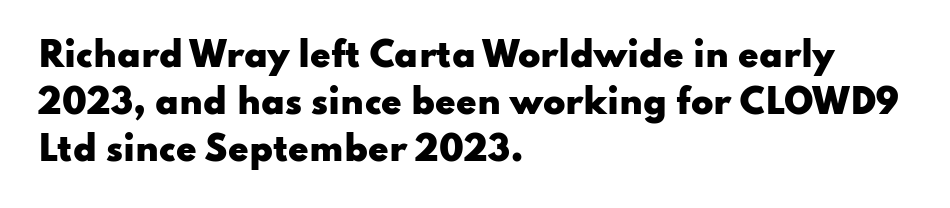
The image shows 33 px heavy, wide sans-serif type, upright; set left-aligned, normal line spacing (1.42x), normal letter spacing, not underlined; low stroke contrast and a small x-height.
